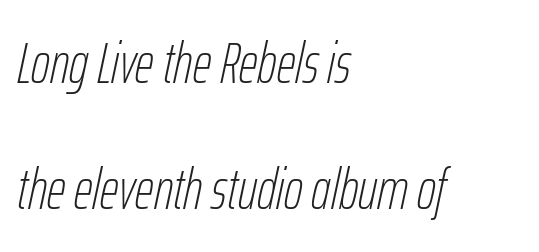
Q: Is the text bold? A: No.
Q: Is the text italic (slanted)? A: Yes, it leans right by about 12 degrees.
Q: Is the text underlined? A: No.
Q: How is the paragraph aligned? A: Left-aligned.
Q: Is the spacing between letters normal or unusually wide? A: Normal.
Q: Is the spacing between lines tight, normal or loose? A: Loose.
Q: Width (condensed, normal, or wide)? A: Condensed.
Q: Stroke contrast? A: Low.
Q: x-height? A: Medium.
Q: Monospaced? A: No.
